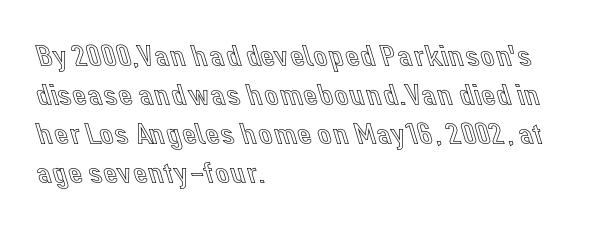
Q: Is the text italic (slanted)? A: Yes.
Q: Is the text underlined? A: No.
Q: How is the paragraph aligned? A: Left-aligned.
Q: Is the spacing between letters normal or unusually wide? A: Normal.
Q: Width (condensed, normal, or wide)? A: Normal.
Q: x-height? A: Medium.
Q: Monospaced? A: No.
